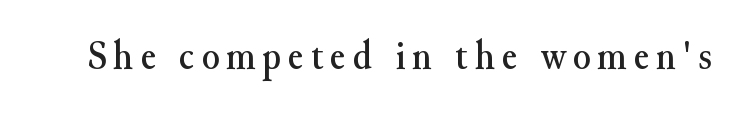
The space directly below the letters is spotless. The designer went with a serif here, giving each stem small feet. In terms of posture, this sample is upright. Is this a fixed-width face? No — the glyphs have proportional, varying widths.
